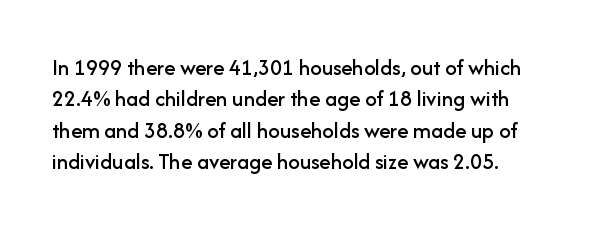
The image shows 23 px text type, upright; set left-aligned, normal line spacing (1.36x), normal letter spacing, not underlined.
